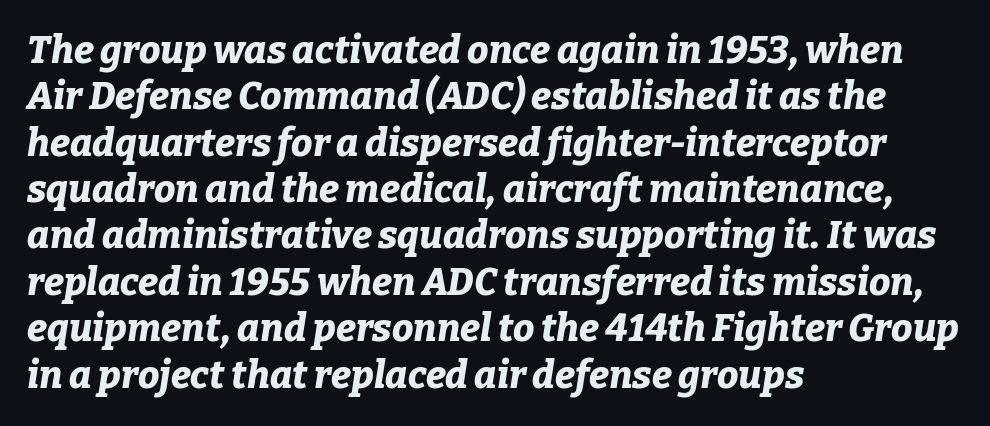
Q: Is the text bold? A: Yes.
Q: Is the text italic (slanted)? A: Yes, it leans right by about 9 degrees.
Q: Is the text underlined? A: No.
Q: How is the paragraph aligned? A: Left-aligned.
Q: Is the spacing between letters normal or unusually wide? A: Normal.
Q: Width (condensed, normal, or wide)? A: Normal.
Q: Stroke contrast? A: Low.
Q: x-height? A: Medium.
Q: Monospaced? A: No.
